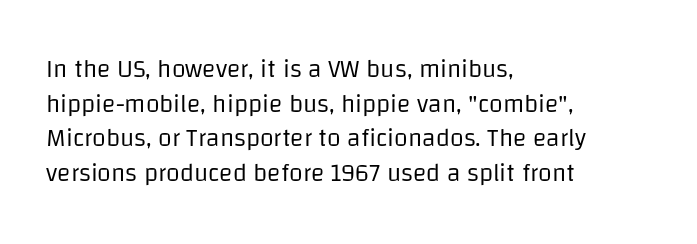
{"italic": "no", "bold": "no", "underline": "no", "align": "left", "line_spacing": "normal", "line_spacing_ratio": 1.39, "letter_spacing": "normal", "letter_spacing_em": 0.0, "glyph_px": 25}
